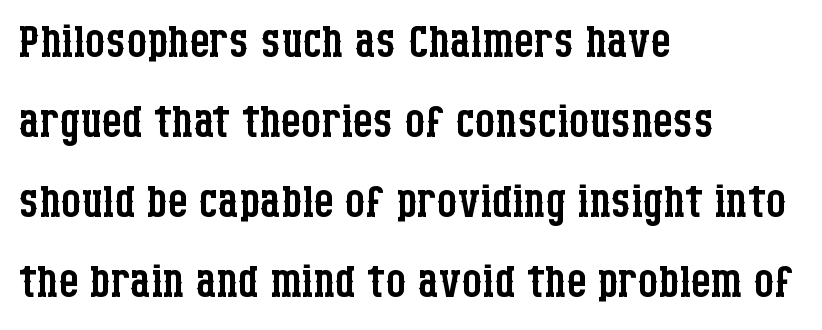
Q: Is the text bold? A: No.
Q: Is the text italic (slanted)? A: No, it is upright.
Q: Is the typeface a serif or a sans-serif typeface? A: Serif.
Q: Is the text underlined? A: No.
Q: How is the paragraph aligned? A: Left-aligned.
Q: Is the spacing between letters normal or unusually wide? A: Normal.
Q: Is the spacing between lines tight, normal or loose? A: Normal.
Q: Width (condensed, normal, or wide)? A: Condensed.
Q: Stroke contrast? A: Low.
Q: x-height? A: Large.
Q: Monospaced? A: No.
